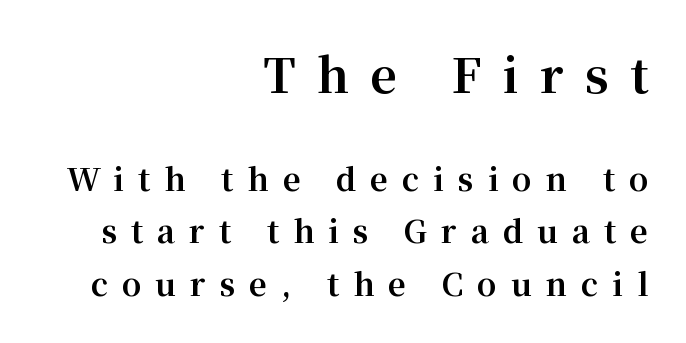
The image shows 47 px bold serif type, upright; set right-aligned, normal line spacing (1.69x), unusually wide letter spacing (+0.45 em), not underlined; the first (top) block is 1.52x larger; medium stroke contrast and a medium x-height.
